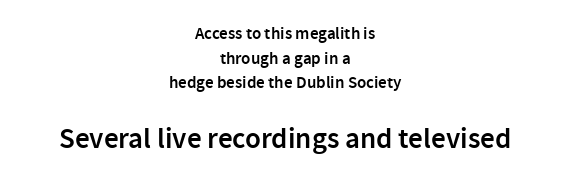
{"serif": "no", "italic": "no", "bold": "semi", "weight": "semibold", "width": "normal", "stroke_contrast": "low", "x_height": "medium", "monospaced": "no", "underline": "no", "align": "center", "line_spacing": "normal", "line_spacing_ratio": 1.45, "letter_spacing": "normal", "letter_spacing_em": 0.0, "larger_block": "second", "size_ratio": 1.71, "glyph_px": 29}
